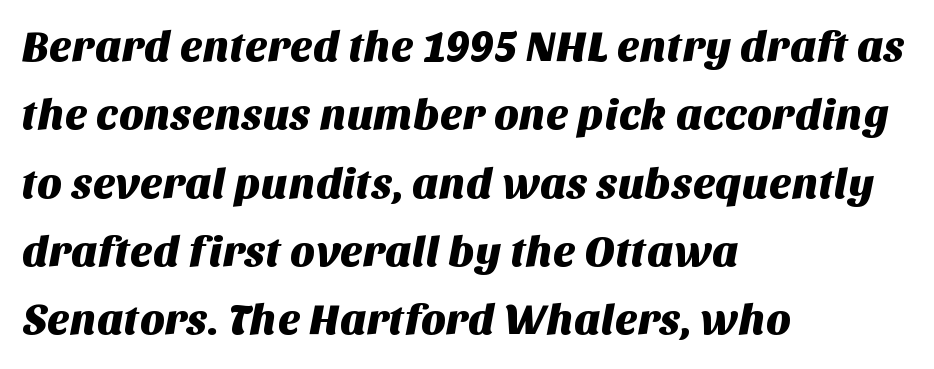
Q: Is the typeface a serif or a sans-serif typeface? A: Sans-serif.
Q: Is the text underlined? A: No.
Q: How is the paragraph aligned? A: Left-aligned.
Q: Is the spacing between letters normal or unusually wide? A: Normal.
Q: Is the spacing between lines tight, normal or loose? A: Normal.
Q: Width (condensed, normal, or wide)? A: Normal.
Q: Stroke contrast? A: Medium.
Q: x-height? A: Large.
Q: Monospaced? A: No.
